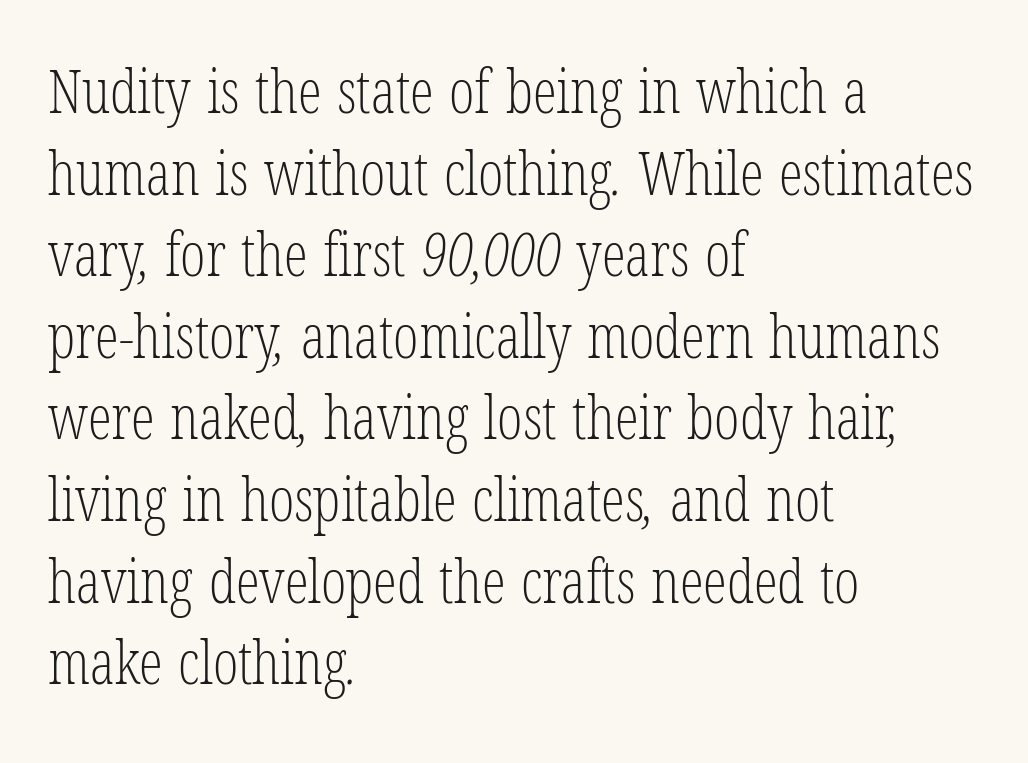
Q: Is the text bold? A: No.
Q: Is the typeface a serif or a sans-serif typeface? A: Serif.
Q: Is the text underlined? A: No.
Q: How is the paragraph aligned? A: Left-aligned.
Q: Is the spacing between letters normal or unusually wide? A: Normal.
Q: Is the spacing between lines tight, normal or loose? A: Normal.
Q: Width (condensed, normal, or wide)? A: Condensed.
Q: Stroke contrast? A: Low.
Q: x-height? A: Medium.
Q: Monospaced? A: No.
